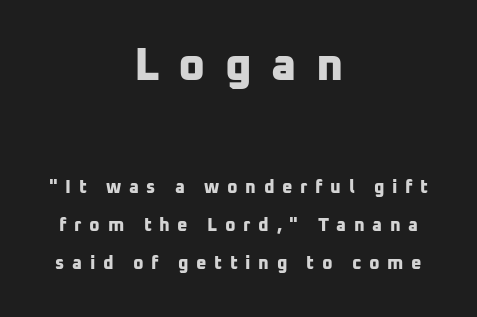
{"serif": "no", "bold": "yes", "weight": "bold", "width": "normal", "stroke_contrast": "low", "x_height": "medium", "monospaced": "no", "underline": "no", "align": "center", "line_spacing": "loose", "line_spacing_ratio": 2.13, "letter_spacing": "wide", "letter_spacing_em": 0.42, "larger_block": "first", "size_ratio": 2.56, "glyph_px": 46}
